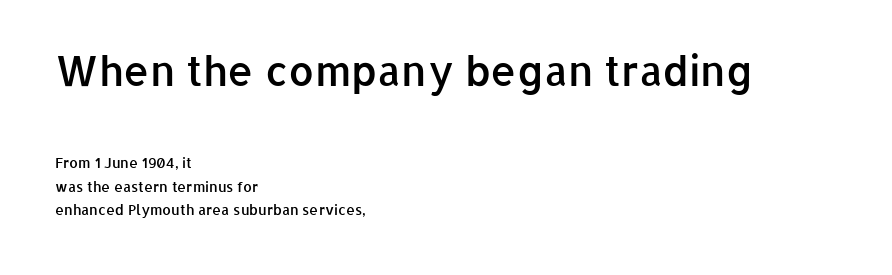
Q: Is the text bold? A: Semi-bold.
Q: Is the text italic (slanted)? A: No, it is upright.
Q: Is the typeface a serif or a sans-serif typeface? A: Sans-serif.
Q: Is the text underlined? A: No.
Q: How is the paragraph aligned? A: Left-aligned.
Q: Is the spacing between letters normal or unusually wide? A: Normal.
Q: Is the spacing between lines tight, normal or loose? A: Normal.
Q: Which block of text is set in a larger size, the first (top) or the second (bottom)? A: The first (top) one.
Q: Width (condensed, normal, or wide)? A: Normal.
Q: Stroke contrast? A: Low.
Q: x-height? A: Medium.
Q: Monospaced? A: No.
